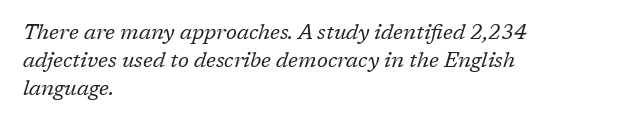
The image shows 21 px text type, italic (leaning right); set left-aligned, normal line spacing (1.33x), normal letter spacing, not underlined.
